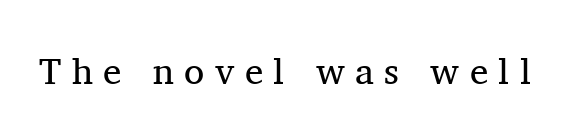
The image shows 37 px regular-weight serif type, upright; set unusually wide letter spacing (+0.28 em), not underlined; medium stroke contrast and a medium x-height.
